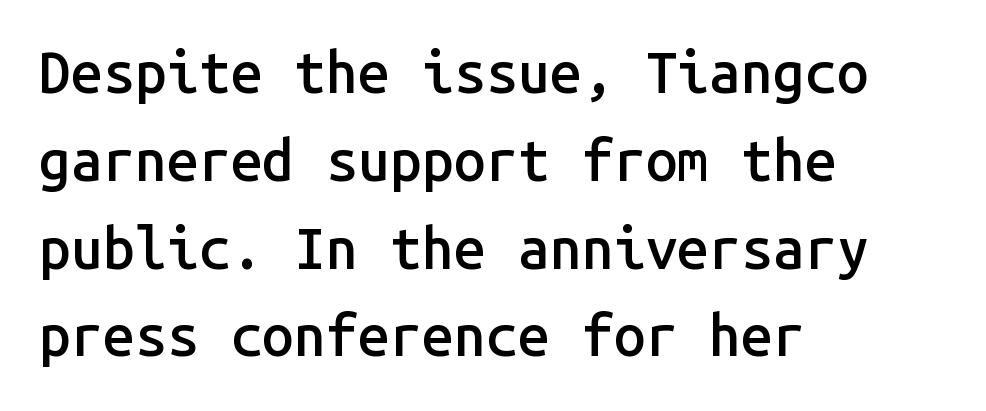
{"serif": "no", "italic": "no", "bold": "semi", "weight": "semibold", "width": "normal", "stroke_contrast": "low", "x_height": "medium", "monospaced": "yes", "underline": "no", "align": "left", "line_spacing": "normal", "line_spacing_ratio": 1.54, "letter_spacing": "normal", "letter_spacing_em": 0.0, "glyph_px": 57}
